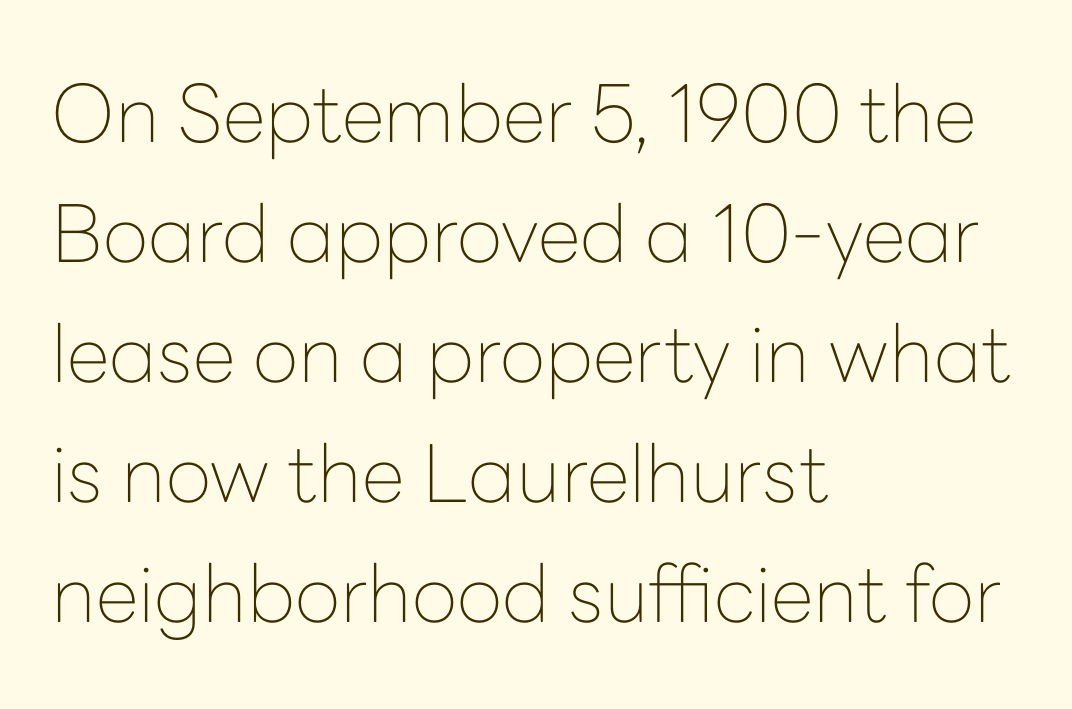
Q: Is the text bold? A: No.
Q: Is the text italic (slanted)? A: No, it is upright.
Q: Is the typeface a serif or a sans-serif typeface? A: Sans-serif.
Q: Is the text underlined? A: No.
Q: How is the paragraph aligned? A: Left-aligned.
Q: Is the spacing between letters normal or unusually wide? A: Normal.
Q: Is the spacing between lines tight, normal or loose? A: Normal.
Q: Width (condensed, normal, or wide)? A: Normal.
Q: Stroke contrast? A: Low.
Q: x-height? A: Medium.
Q: Monospaced? A: No.
